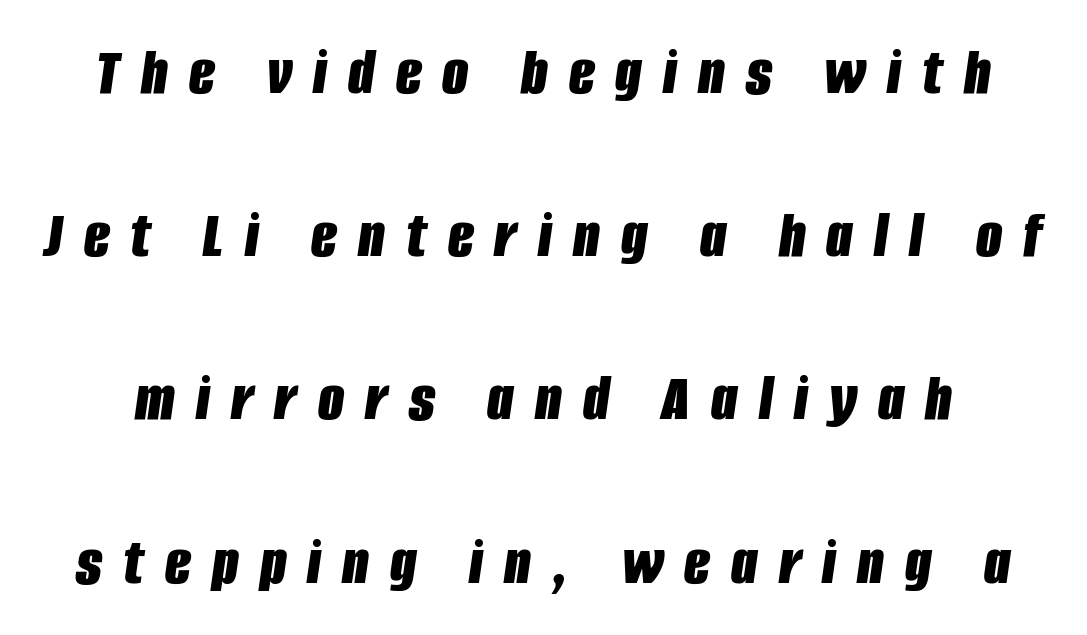
{"italic": "yes", "lean": "right", "slant_degrees": 8, "bold": "yes", "weight": "bold", "width": "condensed", "stroke_contrast": "low", "x_height": "large", "monospaced": "no", "underline": "no", "line_spacing": "loose", "line_spacing_ratio": 2.4, "letter_spacing": "wide", "letter_spacing_em": 0.31, "glyph_px": 68}
